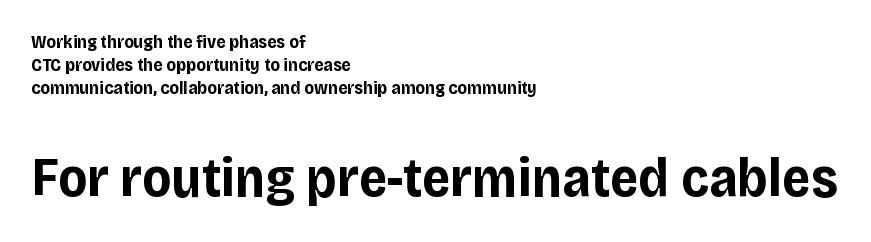
The image shows 55 px bold sans-serif type, upright; set left-aligned, normal line spacing (1.27x), normal letter spacing, not underlined; the second (bottom) block is 3.06x larger; low stroke contrast and a large x-height.
